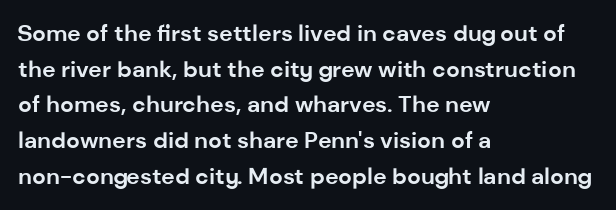
Is the block centered? No — it sits flush against the left margin. A full-strength bold gives these letters their thick strokes. The zone under the glyphs is completely vacant. This sample uses an upright cut, with every glyph sitting square on the baseline. The passage shown has conventional tracking throughout. The line-height multiplier appears to be the usual default.
